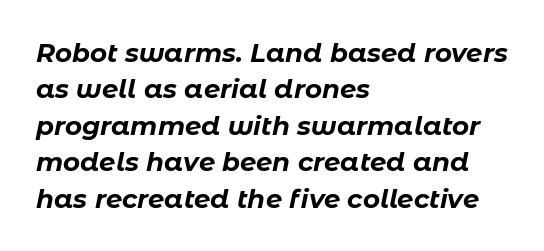
Horizontal alignment here is leftward, the default for most running prose. The rendering applies a slant to the glyphs. Default kerning and tracking; the words read as compact shapes. The line-height multiplier appears to be the usual default. The characters look thick and weighty, a clear bold. The words here are not underlined.
